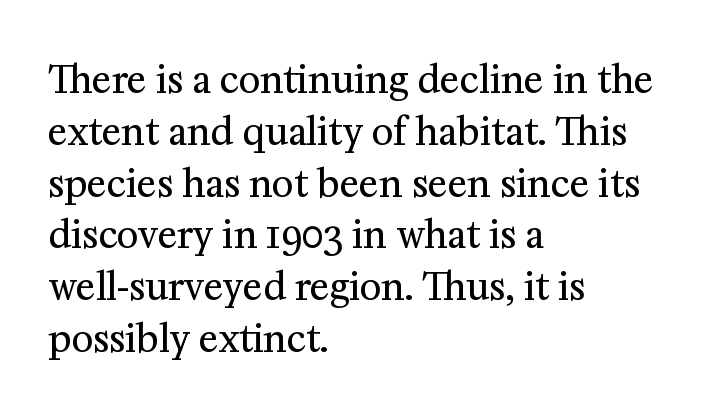
{"serif": "yes", "italic": "no", "bold": "no", "weight": "regular", "width": "normal", "stroke_contrast": "medium", "x_height": "medium", "monospaced": "no", "underline": "no", "align": "left", "line_spacing": "normal", "line_spacing_ratio": 1.4, "letter_spacing": "normal", "letter_spacing_em": 0.0, "glyph_px": 37}
